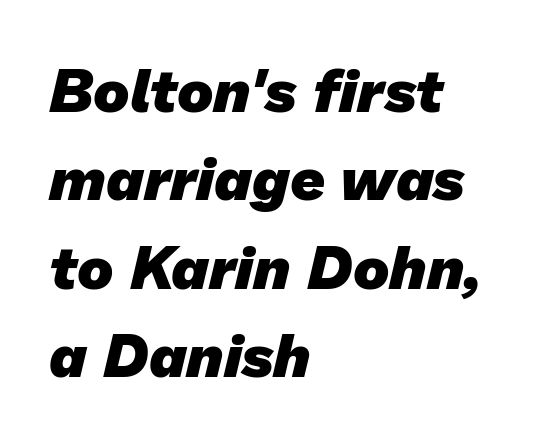
Teacher's note: observe the even left margin — that is flush-left alignment. Notice how descenders clear the ascenders below comfortably — that's standard leading. Weight check: bold — yes, fully. Here the glyphs are tracked normally, forming tight word shapes.
